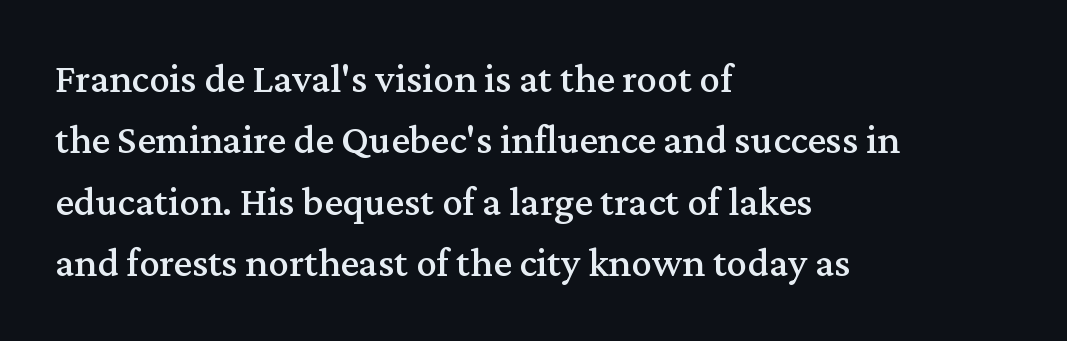
The image shows 41 px serif type, upright; set left-aligned, normal line spacing (1.5x), normal letter spacing, not underlined; medium stroke contrast and a medium x-height.
